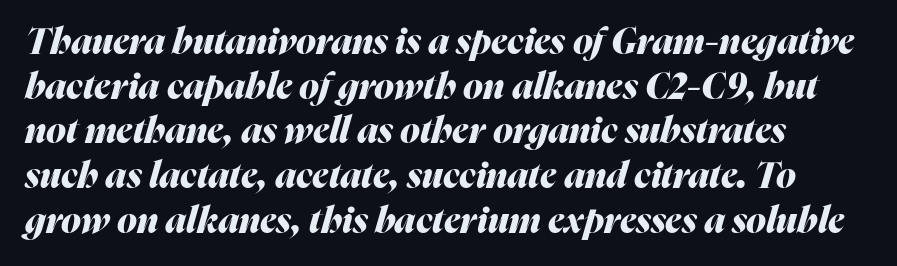
Q: Is the text bold? A: Yes.
Q: Is the text italic (slanted)? A: Yes, it leans right by about 16 degrees.
Q: Is the text underlined? A: No.
Q: How is the paragraph aligned? A: Left-aligned.
Q: Is the spacing between letters normal or unusually wide? A: Normal.
Q: Width (condensed, normal, or wide)? A: Normal.
Q: Stroke contrast? A: Medium.
Q: x-height? A: Medium.
Q: Monospaced? A: No.
